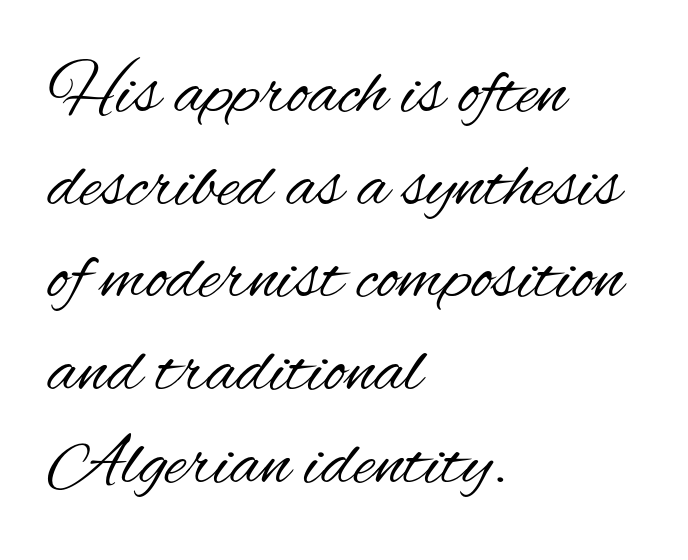
{"serif": "no", "bold": "no", "weight": "regular", "width": "condensed", "stroke_contrast": "medium", "x_height": "small", "monospaced": "no", "underline": "no", "align": "left", "line_spacing": "normal", "line_spacing_ratio": 1.27, "letter_spacing": "normal", "letter_spacing_em": 0.0, "glyph_px": 73}
